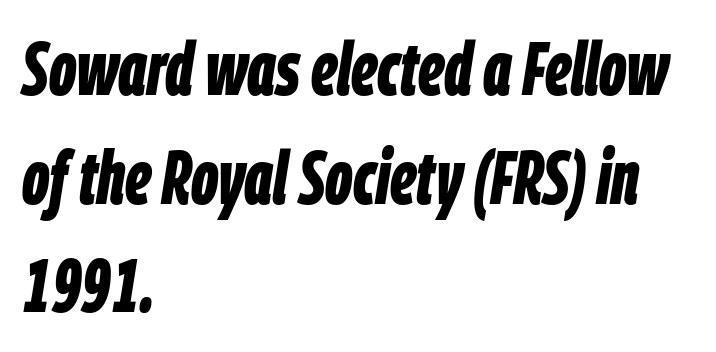
What weight is shown? A full bold with thick strokes. One glance says typical: line gaps are just what's usual. All the whitespace from short lines collects on the right. The specimen reads as italic at a glance. Each word holds together tightly as a unit, with standard inter-letter gaps.
